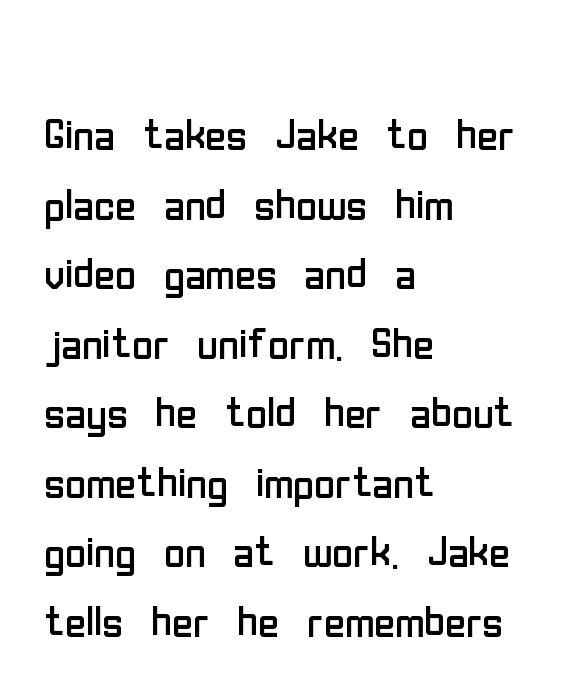
{"serif": "no", "italic": "no", "bold": "no", "weight": "regular", "width": "condensed", "stroke_contrast": "low", "x_height": "medium", "monospaced": "no", "underline": "no", "align": "left", "line_spacing_ratio": 1.22, "letter_spacing": "normal", "letter_spacing_em": 0.0, "glyph_px": 57}
